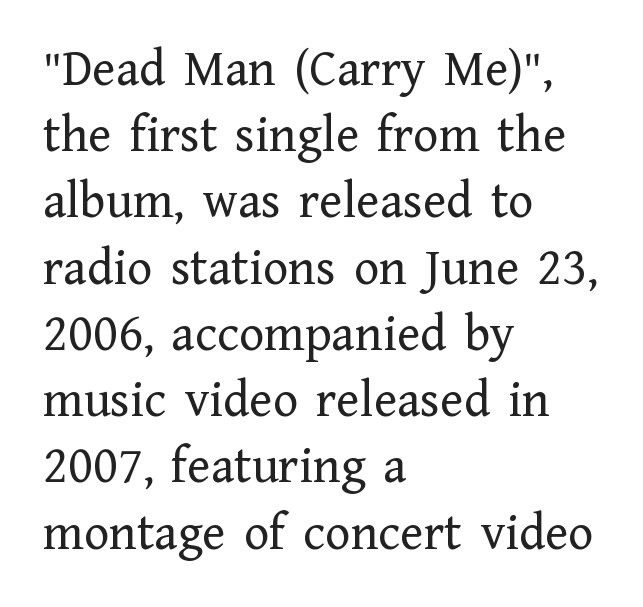
The image shows 53 px regular-weight serif type, upright; set left-aligned, normal line spacing (1.25x), normal letter spacing, not underlined; low stroke contrast and a medium x-height.
